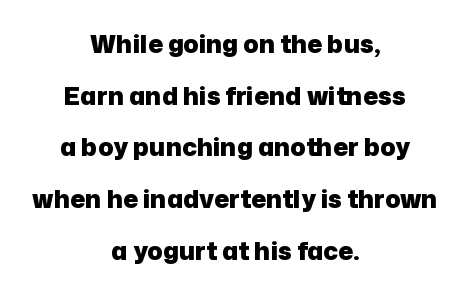
The specimen reads as upright at a glance. Widely set lines give the paragraph a tall, airy silhouette. Quick note: underline off. These words are printed bold, with thick strokes throughout. Students, note that the glyphs here touch the page at normal intervals.
